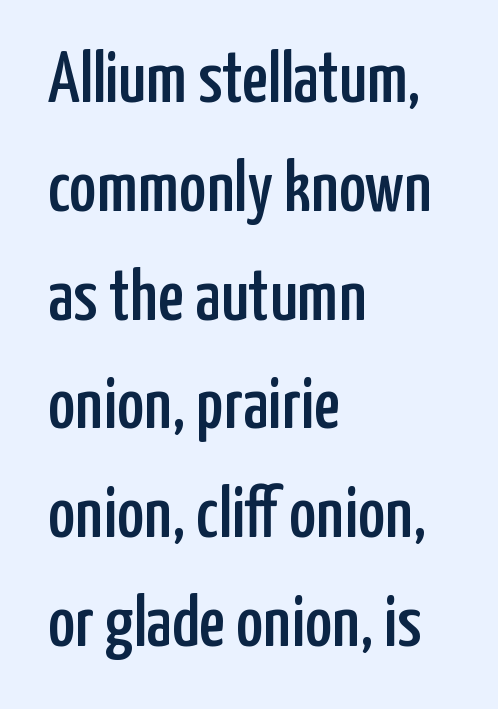
Where is the straight margin? On the left. Note the varied advance widths — an 'i' is clearly narrower than an 'm'. If you drew a line through each stem, it would be perfectly vertical. Grotesque or geometric, the face here clearly has no serifs. Vertical spacing — default.
